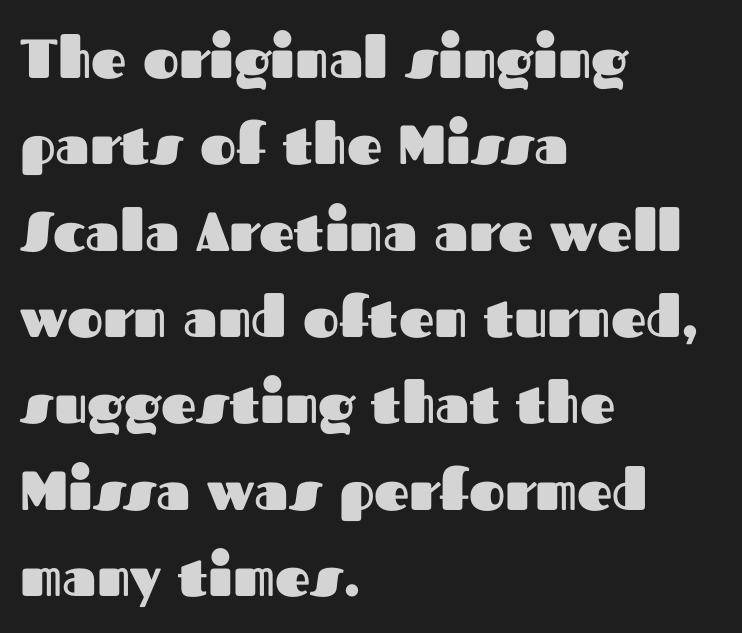
The image shows 55 px heavy sans-serif type, upright; set left-aligned, normal line spacing (1.57x), normal letter spacing, not underlined; medium stroke contrast and a medium x-height.
